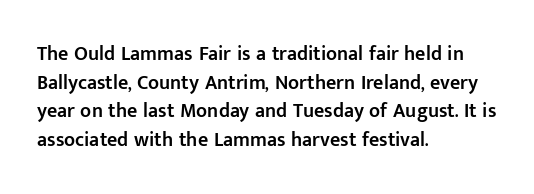
Q: Is the text bold? A: Semi-bold.
Q: Is the text italic (slanted)? A: No, it is upright.
Q: Is the text underlined? A: No.
Q: How is the paragraph aligned? A: Left-aligned.
Q: Is the spacing between letters normal or unusually wide? A: Normal.
Q: Is the spacing between lines tight, normal or loose? A: Normal.
